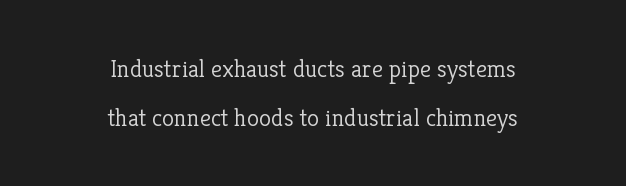
The image shows 25 px text type, upright; set centered, loose line spacing (1.95x), normal letter spacing, not underlined.
